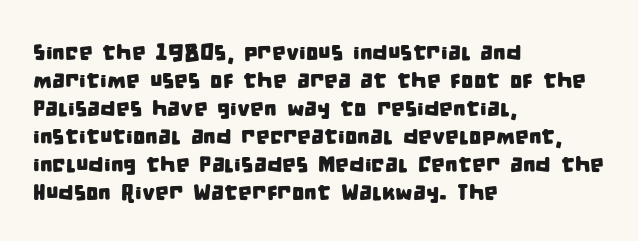
The image shows 22 px text type; set left-aligned, normal line spacing (1.27x), normal letter spacing, not underlined.
